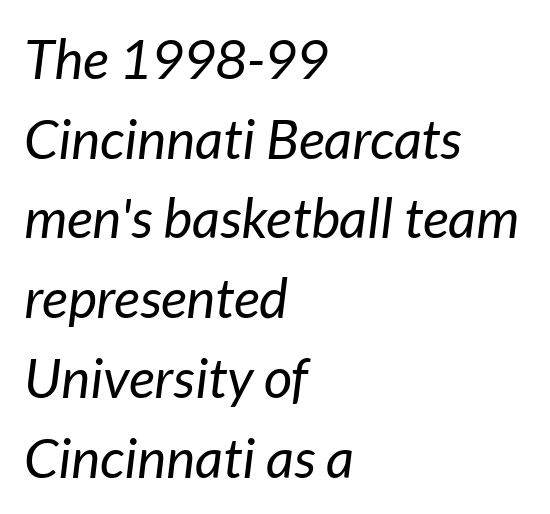
One glance says typical: line gaps are just what's usual. What stands out about the letter spacing? Nothing — it is the standard amount. Think of a printed novel: that variable character pitch is what you see here. Weight: not bold — regular or lighter. A bare baseline throughout the passage.
